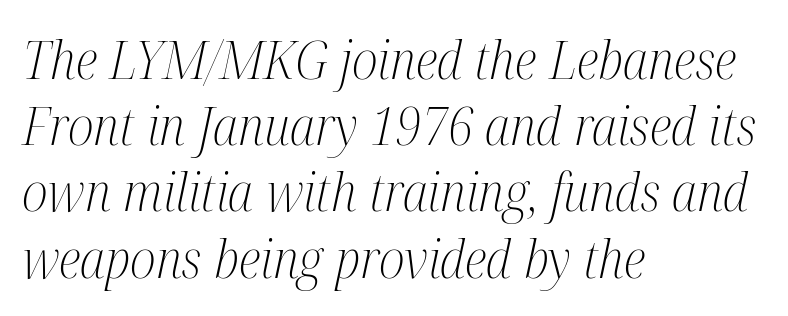
Q: Is the text bold? A: No.
Q: Is the text italic (slanted)? A: Yes, it leans right by about 12 degrees.
Q: Is the typeface a serif or a sans-serif typeface? A: Serif.
Q: Is the text underlined? A: No.
Q: How is the paragraph aligned? A: Left-aligned.
Q: Is the spacing between letters normal or unusually wide? A: Normal.
Q: Is the spacing between lines tight, normal or loose? A: Normal.
Q: Width (condensed, normal, or wide)? A: Condensed.
Q: Stroke contrast? A: Medium.
Q: x-height? A: Medium.
Q: Monospaced? A: No.
